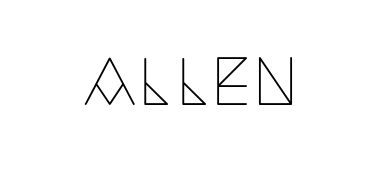
{"serif": "yes", "italic": "no", "bold": "no", "weight": "thin", "width": "condensed", "stroke_contrast": "low", "x_height": "large", "monospaced": "no", "underline": "no", "letter_spacing": "normal", "letter_spacing_em": 0.0, "glyph_px": 62}
